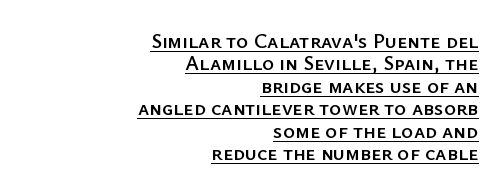
Q: Is the text italic (slanted)? A: No, it is upright.
Q: Is the text underlined? A: Yes.
Q: How is the paragraph aligned? A: Right-aligned.
Q: Is the spacing between letters normal or unusually wide? A: Normal.
Q: Is the spacing between lines tight, normal or loose? A: Tight.
